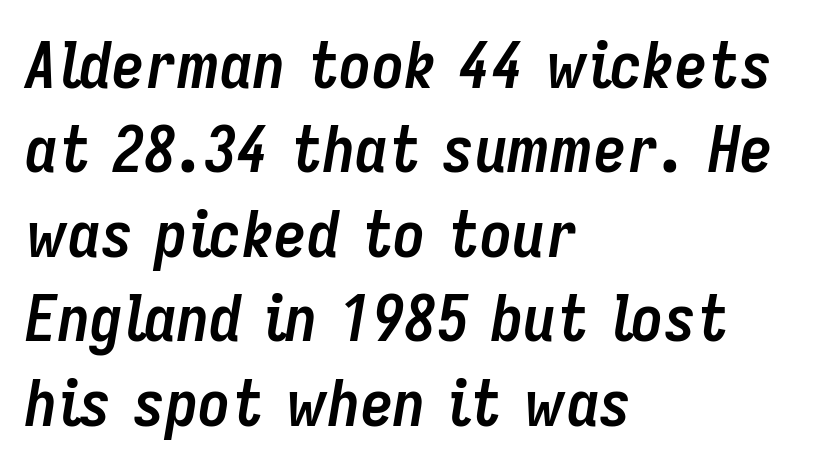
The face used here is proportionally spaced, like ordinary book or web type. Alignment: flush left. This rendering leaves character spacing at its baseline value. Posture: slanted. The strip under each line holds only bare page. Whoever set this chose a conventional vertical rhythm.
